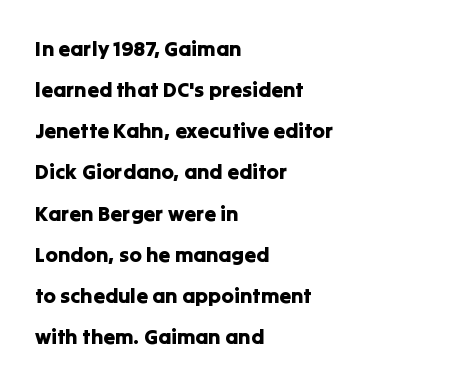
The image shows 21 px text type, upright; set left-aligned, loose line spacing (1.96x), normal letter spacing, not underlined.
